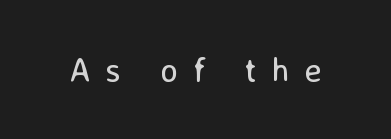
The image shows 34 px regular-weight sans-serif type, upright; set unusually wide letter spacing (+0.44 em), not underlined; low stroke contrast and a medium x-height.
